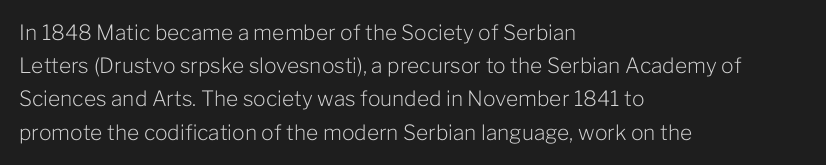
The image shows 21 px text type, upright; set left-aligned, normal line spacing (1.58x), normal letter spacing, not underlined.
